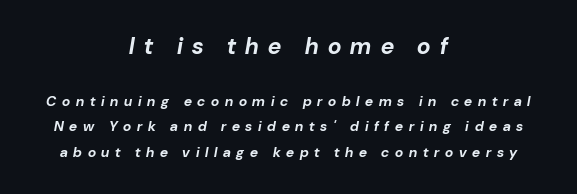
Caption: bold face, heavy strokes. Is the letter spacing exaggerated? Yes — the characters are pushed far apart. Visually, the top section dominates because its glyphs are scaled up. Only glyphs here, with clear space below each row. The font's italic variant was chosen for this text. Is the block centered? Yes — each line is placed symmetrically about the middle.
